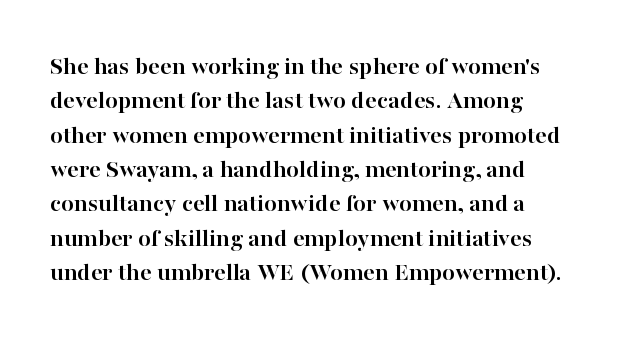
Words appear dense and cohesive because spacing is normal. Typeset ragged right — the left edge is the straight one. This sample keeps an unexceptional amount of space between lines. A clean baseline with only descenders dipping below it. Notice how thick the strokes are: this is what a full bold looks like. This is the regular roman posture of the typeface.
